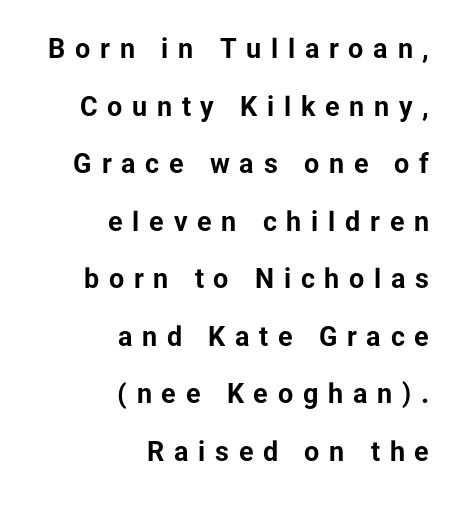
{"italic": "no", "bold": "yes", "underline": "no", "align": "right", "line_spacing": "loose", "line_spacing_ratio": 2.13, "letter_spacing": "wide", "letter_spacing_em": 0.36, "glyph_px": 27}
